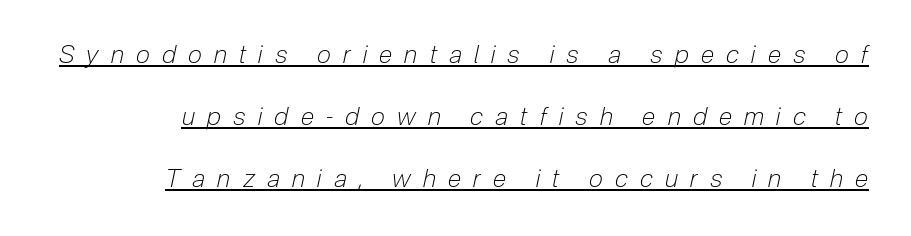
The image shows 25 px text type, italic (leaning right); set loose line spacing (2.48x), unusually wide letter spacing (+0.49 em), underlined.
